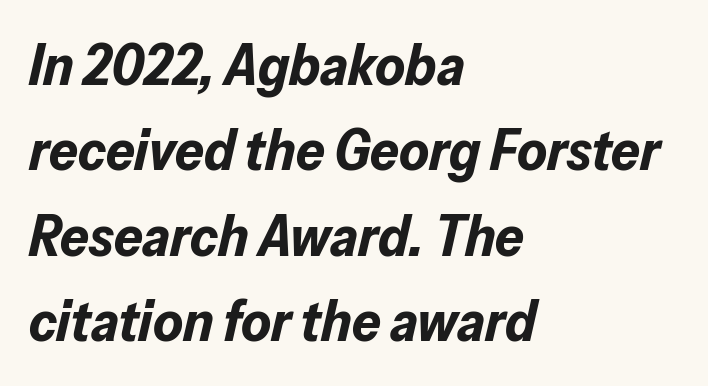
Observe the lean: these are italic letterforms. Is this a fixed-width face? No — the glyphs have proportional, varying widths. The designer left line spacing at the default. The lines in this sample share a left origin and differ only in where they stop. The rendering keeps characters at their native spacing.
